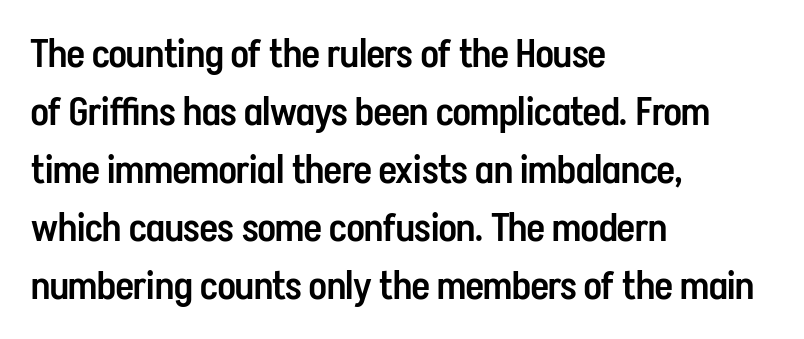
Q: Is the text bold? A: Semi-bold.
Q: Is the text italic (slanted)? A: No, it is upright.
Q: Is the typeface a serif or a sans-serif typeface? A: Sans-serif.
Q: Is the text underlined? A: No.
Q: How is the paragraph aligned? A: Left-aligned.
Q: Is the spacing between letters normal or unusually wide? A: Normal.
Q: Is the spacing between lines tight, normal or loose? A: Normal.
Q: Width (condensed, normal, or wide)? A: Condensed.
Q: Stroke contrast? A: Low.
Q: x-height? A: Medium.
Q: Monospaced? A: No.
